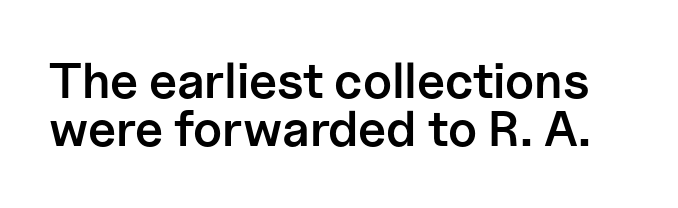
Q: Is the text bold? A: Semi-bold.
Q: Is the text italic (slanted)? A: No, it is upright.
Q: Is the typeface a serif or a sans-serif typeface? A: Sans-serif.
Q: Is the text underlined? A: No.
Q: Is the spacing between letters normal or unusually wide? A: Normal.
Q: Is the spacing between lines tight, normal or loose? A: Tight.
Q: Width (condensed, normal, or wide)? A: Normal.
Q: Stroke contrast? A: Low.
Q: x-height? A: Medium.
Q: Monospaced? A: No.
